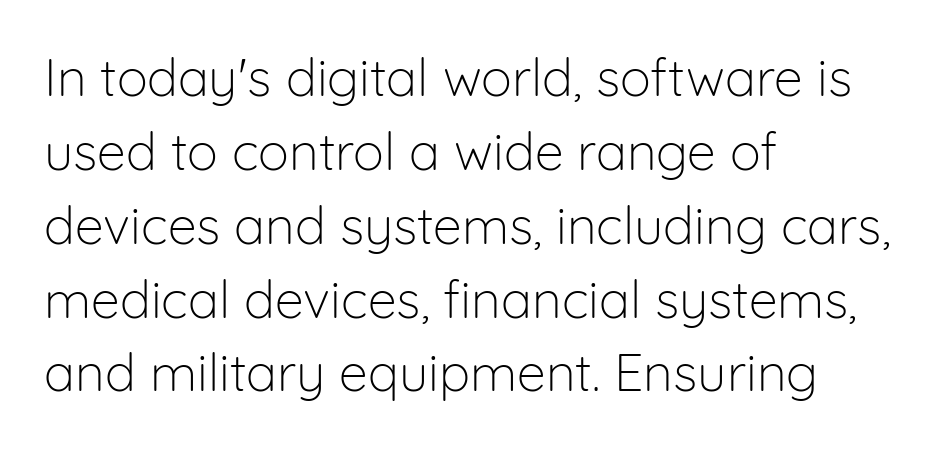
{"serif": "no", "italic": "no", "bold": "no", "weight": "light", "width": "normal", "stroke_contrast": "low", "x_height": "medium", "monospaced": "no", "underline": "no", "align": "left", "line_spacing": "normal", "line_spacing_ratio": 1.42, "letter_spacing": "normal", "letter_spacing_em": 0.0, "glyph_px": 52}
